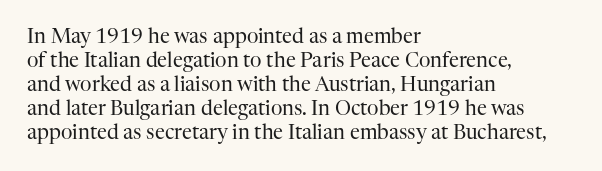
{"italic": "no", "bold": "no", "underline": "no", "align": "left", "line_spacing_ratio": 1.2, "letter_spacing": "normal", "letter_spacing_em": 0.0, "glyph_px": 20}
